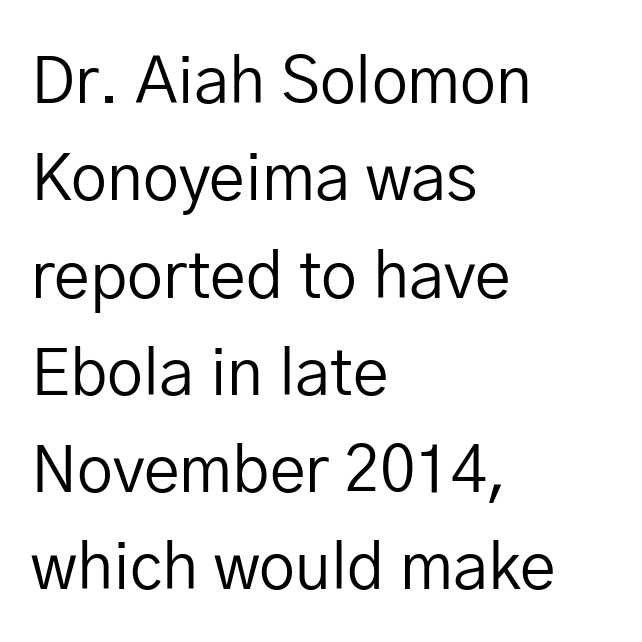
{"serif": "no", "italic": "no", "bold": "no", "weight": "regular", "width": "normal", "stroke_contrast": "low", "x_height": "medium", "monospaced": "no", "underline": "no", "align": "left", "line_spacing": "normal", "line_spacing_ratio": 1.52, "letter_spacing": "normal", "letter_spacing_em": 0.0, "glyph_px": 64}
